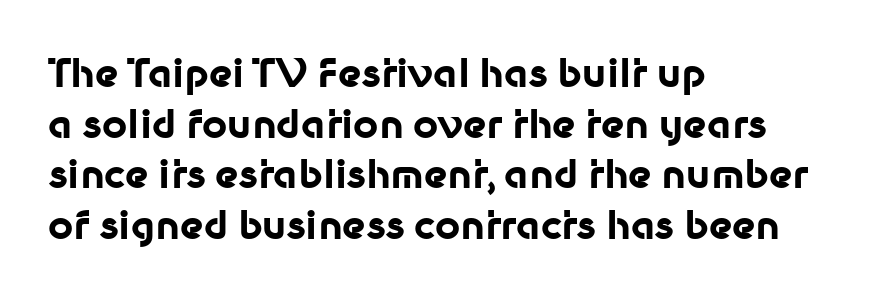
Q: Is the text bold? A: Yes.
Q: Is the text italic (slanted)? A: No, it is upright.
Q: Is the typeface a serif or a sans-serif typeface? A: Sans-serif.
Q: Is the text underlined? A: No.
Q: How is the paragraph aligned? A: Left-aligned.
Q: Is the spacing between letters normal or unusually wide? A: Normal.
Q: Is the spacing between lines tight, normal or loose? A: Normal.
Q: Width (condensed, normal, or wide)? A: Normal.
Q: Stroke contrast? A: Low.
Q: x-height? A: Medium.
Q: Monospaced? A: No.
